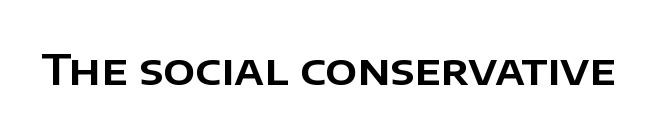
The image shows 42 px sans-serif type, upright; set normal letter spacing, not underlined; low stroke contrast and a large x-height.
